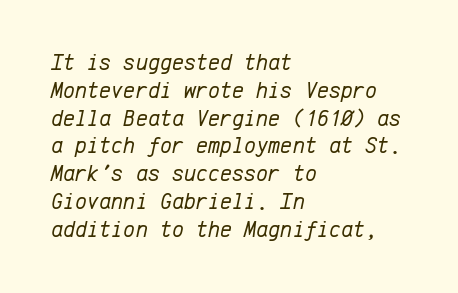
The image shows 23 px text type, italic (leaning right); set left-aligned, line spacing 1.21x, normal letter spacing, not underlined.
